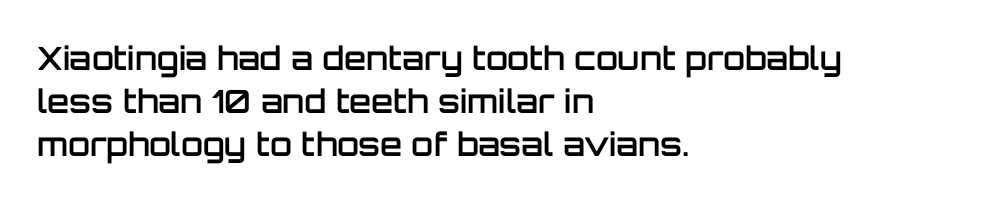
Default kerning and tracking; the words read as compact shapes. Unmarked baselines from the first word to the last. These lines are rendered in a variable-pitch font. You can tell it's not italic because the verticals are truly vertical. Horizontal alignment here is leftward, the default for most running prose. How heavy is the stroke? Medium-heavy — a semibold, shy of bold.
